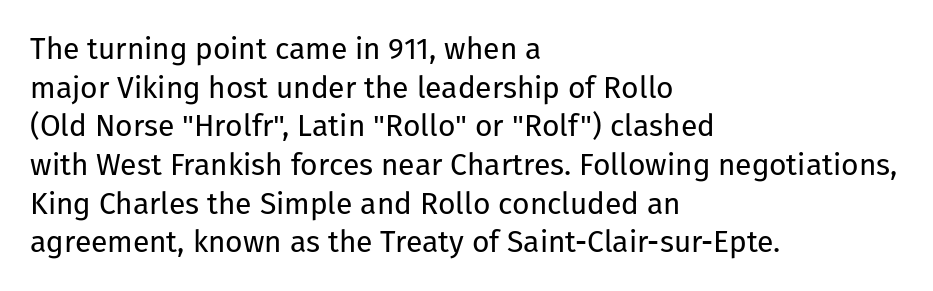
The image shows 30 px regular-weight sans-serif type, upright; set left-aligned, normal line spacing (1.29x), normal letter spacing, not underlined; low stroke contrast and a medium x-height.
